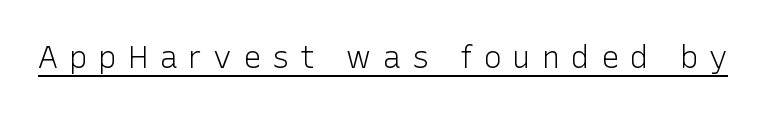
Students, note that the glyphs here are deliberately spaced far apart. The lettering stays uniformly vertical, giving the passage a roman look. The rendering uses natural spacing where letterforms have individual widths. Stems here are at most as thick as an everyday book face. You can tell from the bare stems that sans-serif type was used. Students, observe the line beneath the letters — that is underlining.
